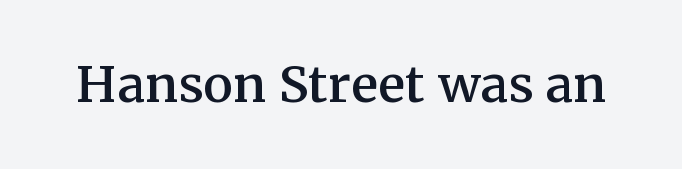
Are there feet on the stems? There are — it's a serif. The letterforms sit shoulder to shoulder at normal distance. Every stem runs plumb, perpendicular to the baseline. You could not count columns in this text — the font is proportionally spaced. Glance below the letters and you will spot only blank space.
